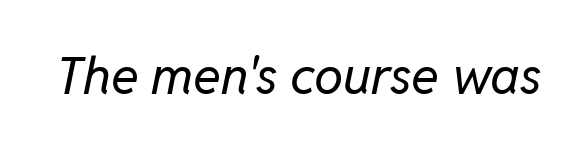
Q: Is the text bold? A: No.
Q: Is the text italic (slanted)? A: Yes, it leans right by about 11 degrees.
Q: Is the text underlined? A: No.
Q: Is the spacing between letters normal or unusually wide? A: Normal.
Q: Width (condensed, normal, or wide)? A: Normal.
Q: Stroke contrast? A: Low.
Q: x-height? A: Medium.
Q: Monospaced? A: No.
